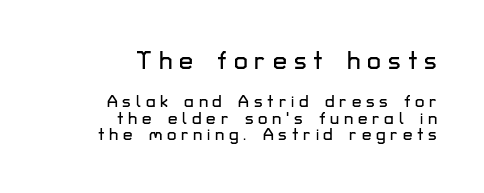
The composition opens big and finishes small. The baseline area is clear. Honestly, the rows look squashed on top of each other. Is there any slant? The stems are plumb. Does the copy run flush right? Yes — the right margin is perfectly even. Letter spacing: wide.
